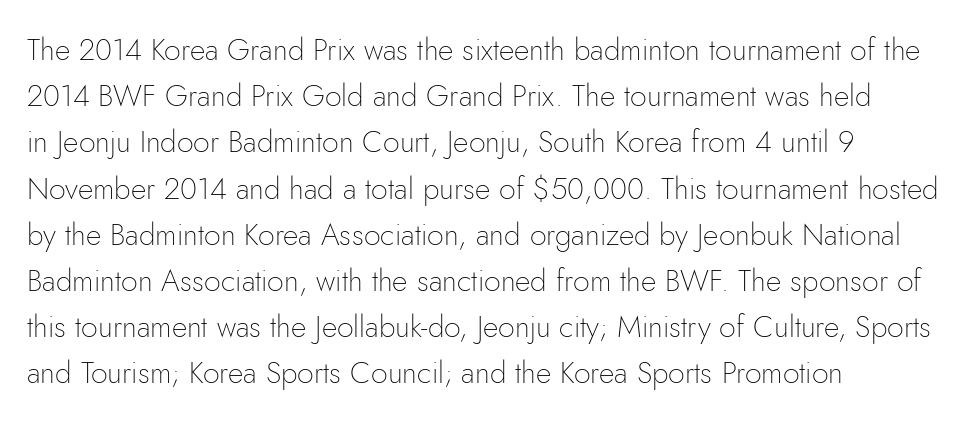
The image shows 30 px thin sans-serif type, upright; set left-aligned, normal line spacing (1.54x), normal letter spacing, not underlined; low stroke contrast and a small x-height.
